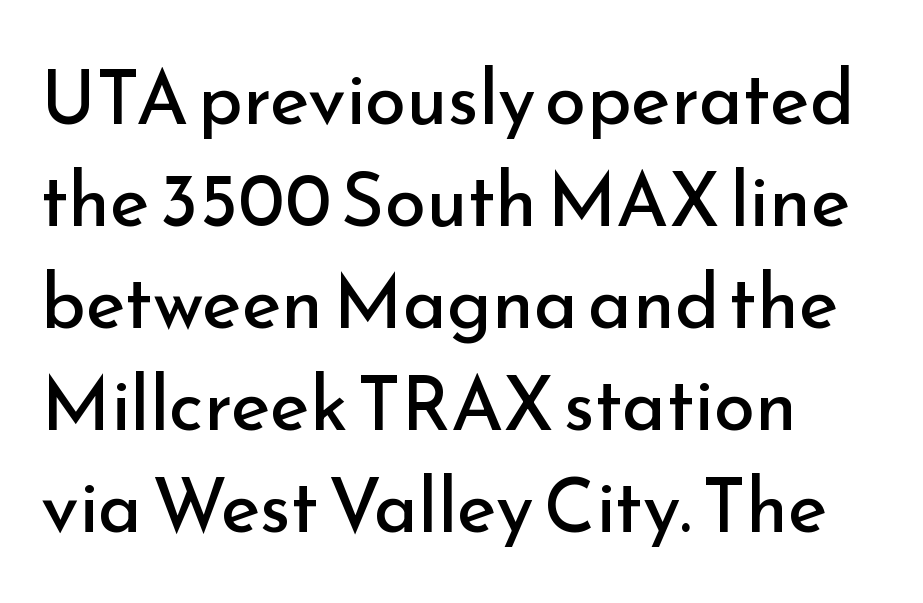
The face used here is rendered with its standard letterfit. The font is comparable to plain body text, perhaps lighter. Has an underline been added? It has not. In terms of leading, this rendering sits right in the middle. The ragged edge is on the right, which tells us the setting is flush left.
